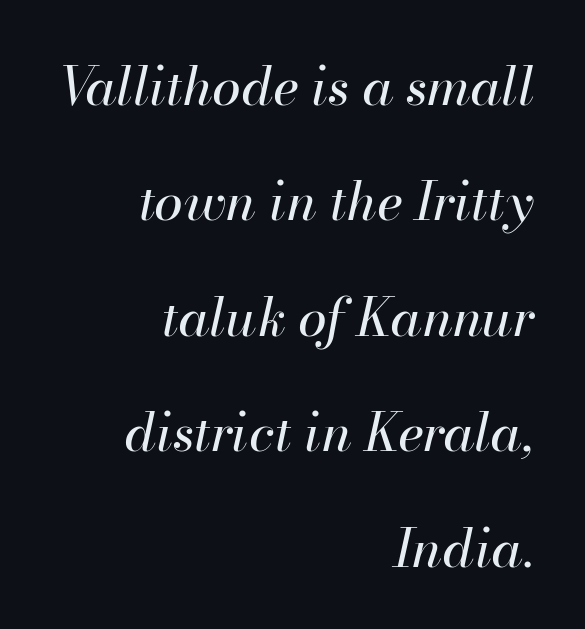
The image shows 52 px regular-weight type, italic (leaning right); set right-aligned, loose line spacing (2.22x), normal letter spacing, not underlined; high stroke contrast and a small x-height.
